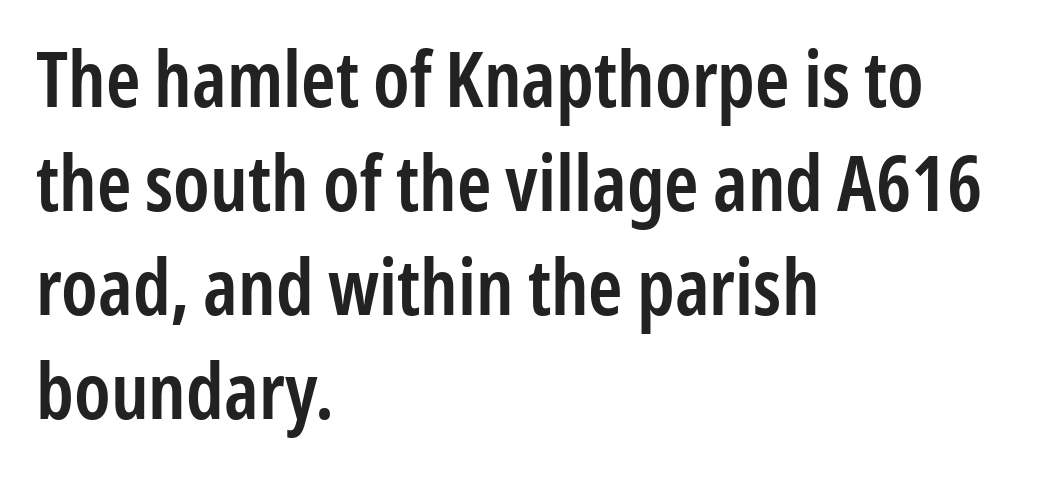
Looks like regular typesetting: each glyph gets only the width it needs. Check under the words: just untouched page. A student would call this left alignment; a typographer would say flush left, rag right. The letters stand upright; this is a roman face. Summary of vertical rhythm: regular, with standard interline spacing. Observe the absence of serifs on each vertical stroke in this sample.
